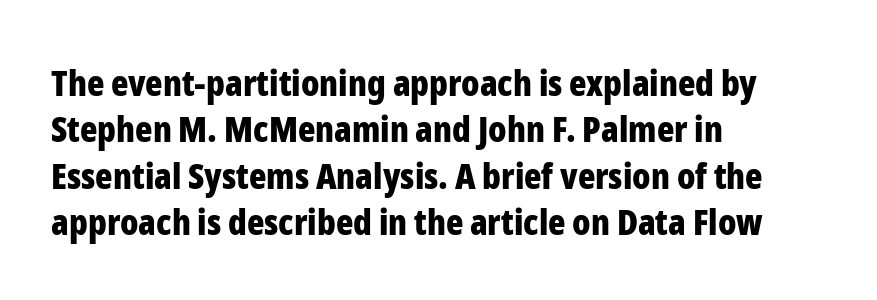
Compared with typical body copy, the letter spacing here is the same. Each row of text sits above clean, open space. The designer went with a sans here, leaving each stem footless. Think of a printed novel: that variable character pitch is what you see here.
